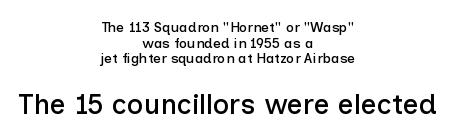
The image shows 28 px sans-serif type, upright; set centered, tight line spacing (1.11x), normal letter spacing, not underlined; the second (bottom) block is 2.0x larger; low stroke contrast and a medium x-height.
